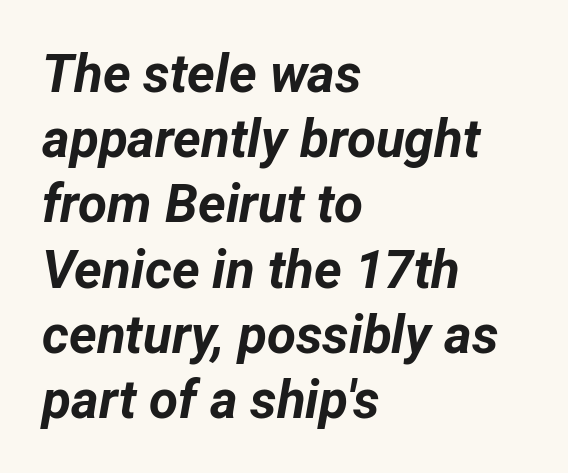
Think of a printed novel: that variable character pitch is what you see here. Only glyphs here, with clear space below each row. This sample is left-justified, so line endings fall wherever the words run out. When letters slant like this, we call the style italic.
